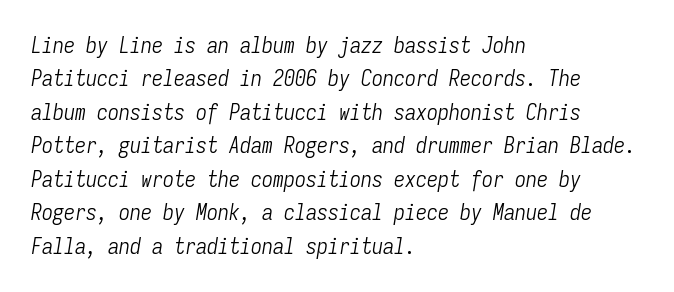
What's the leading like? Ordinary, nothing unusual. Descenders hang freely into open space. This is oblique type, the kind used for emphasis or titles. You could call the tracking neutral — neither tight nor loose. A classic flush-left, rag-right setting is used for this passage. Heft: none added — not bold.
